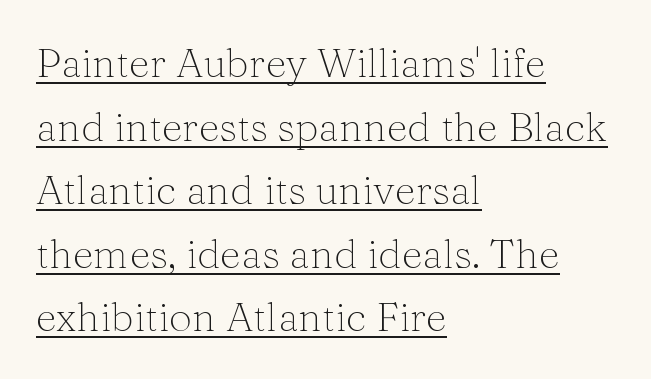
The image shows 41 px light serif type, upright; set left-aligned, normal line spacing (1.55x), normal letter spacing, underlined; medium stroke contrast and a medium x-height.
